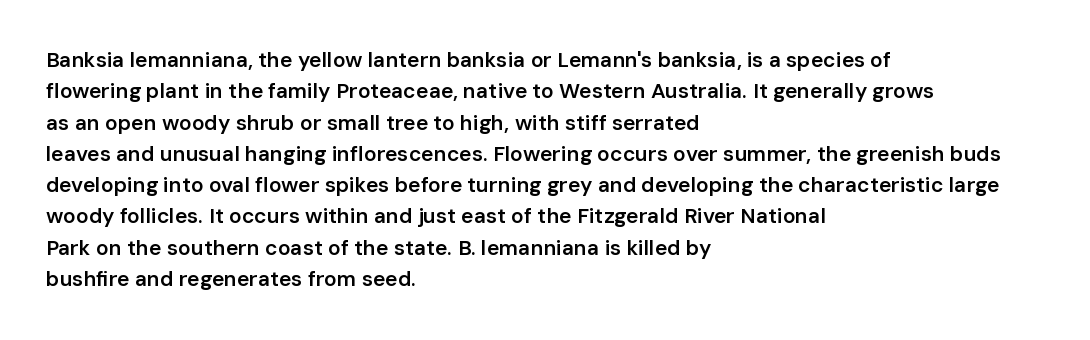
Q: Is the text bold? A: Semi-bold.
Q: Is the text italic (slanted)? A: No, it is upright.
Q: Is the text underlined? A: No.
Q: How is the paragraph aligned? A: Left-aligned.
Q: Is the spacing between letters normal or unusually wide? A: Normal.
Q: Is the spacing between lines tight, normal or loose? A: Normal.
